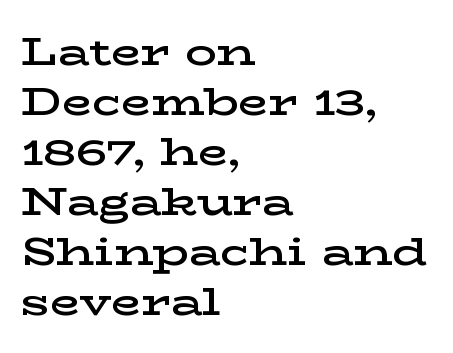
The image shows 39 px semibold, wide serif type, upright; set left-aligned, normal line spacing (1.28x), normal letter spacing, not underlined; low stroke contrast and a medium x-height.
